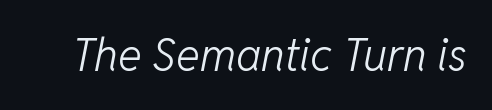
Q: Is the text bold? A: No.
Q: Is the text italic (slanted)? A: Yes, it leans right by about 11 degrees.
Q: Is the text underlined? A: No.
Q: Is the spacing between letters normal or unusually wide? A: Normal.
Q: Width (condensed, normal, or wide)? A: Normal.
Q: Stroke contrast? A: Low.
Q: x-height? A: Medium.
Q: Monospaced? A: No.
